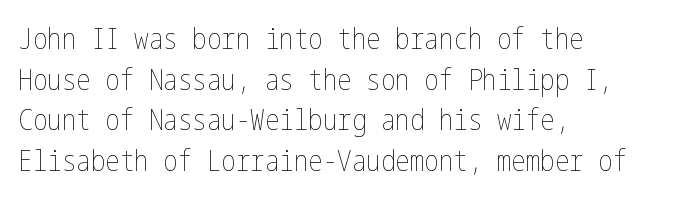
The image shows 29 px thin, condensed type, upright; set left-aligned, normal line spacing (1.4x), normal letter spacing, not underlined; low stroke contrast and a medium x-height.
